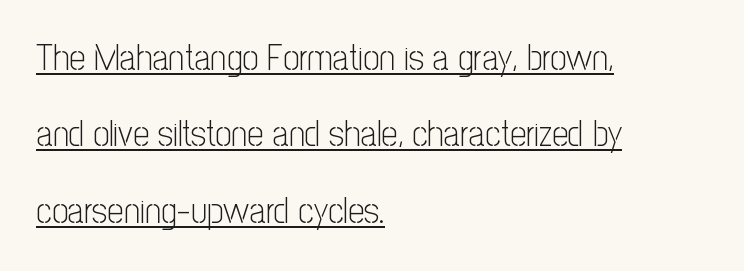
The image shows 36 px light, condensed sans-serif type, upright; set left-aligned, loose line spacing (2.12x), normal letter spacing, underlined; low stroke contrast and a medium x-height.
